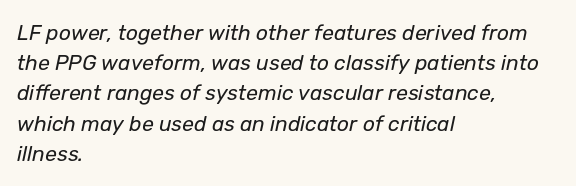
The image shows 21 px text type, italic (leaning right); set left-aligned, normal line spacing (1.44x), normal letter spacing, not underlined.
